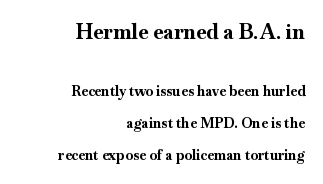
Q: Is the text bold? A: Yes.
Q: Is the text italic (slanted)? A: No, it is upright.
Q: Is the text underlined? A: No.
Q: How is the paragraph aligned? A: Right-aligned.
Q: Is the spacing between letters normal or unusually wide? A: Normal.
Q: Is the spacing between lines tight, normal or loose? A: Loose.
Q: Which block of text is set in a larger size, the first (top) or the second (bottom)? A: The first (top) one.
